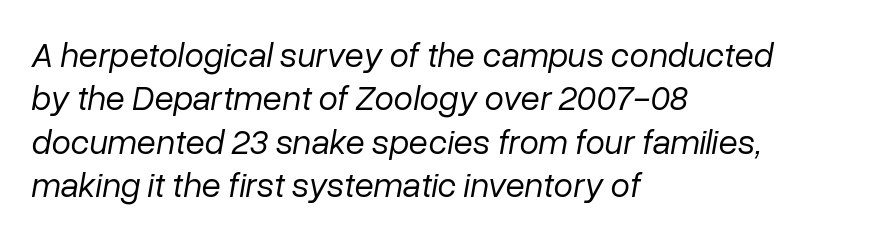
Q: Is the text bold? A: No.
Q: Is the text italic (slanted)? A: Yes, it leans right by about 10 degrees.
Q: Is the text underlined? A: No.
Q: How is the paragraph aligned? A: Left-aligned.
Q: Is the spacing between letters normal or unusually wide? A: Normal.
Q: Width (condensed, normal, or wide)? A: Normal.
Q: Stroke contrast? A: Low.
Q: x-height? A: Medium.
Q: Monospaced? A: No.
